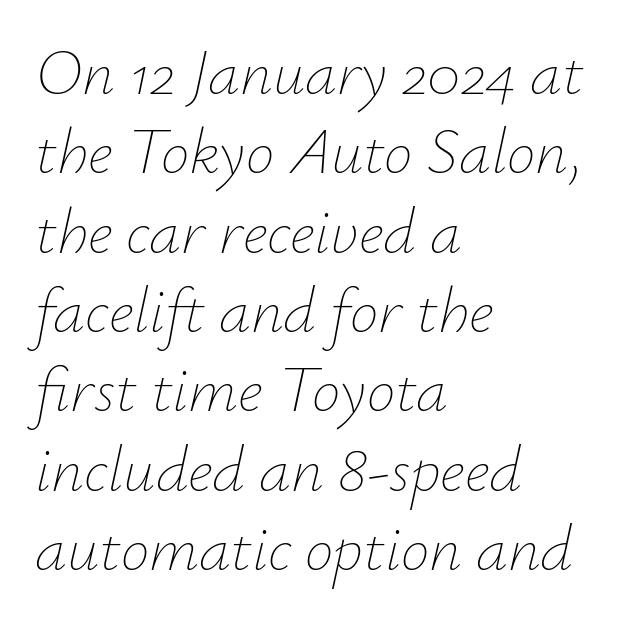
The image shows 64 px thin type, italic (leaning right); set left-aligned, line spacing 1.24x, normal letter spacing, not underlined; low stroke contrast and a small x-height.
